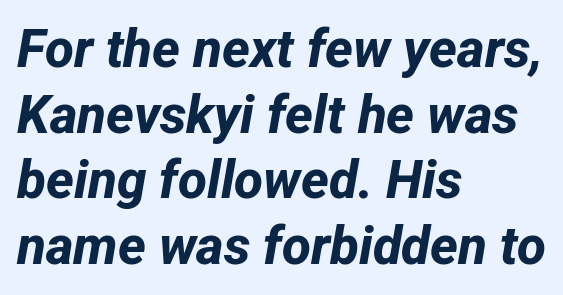
The image shows 53 px bold sans-serif type; set left-aligned, line spacing 1.24x, normal letter spacing, not underlined; low stroke contrast and a medium x-height.
